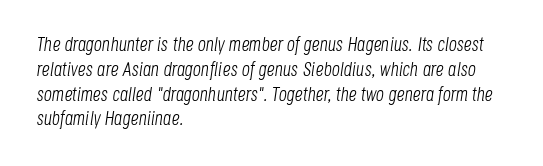
The image shows 20 px text type, italic (leaning right); set left-aligned, line spacing 1.24x, normal letter spacing, not underlined.
